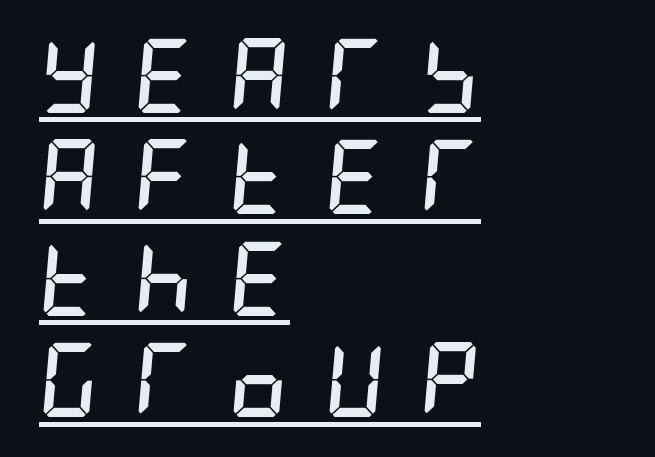
Baseline-to-baseline distance is the conventional proportion of letter height. Italic: yes, the glyphs are oblique. Reading down the block, your eye returns to a fixed left position each line. Has an underline been added? It has.
